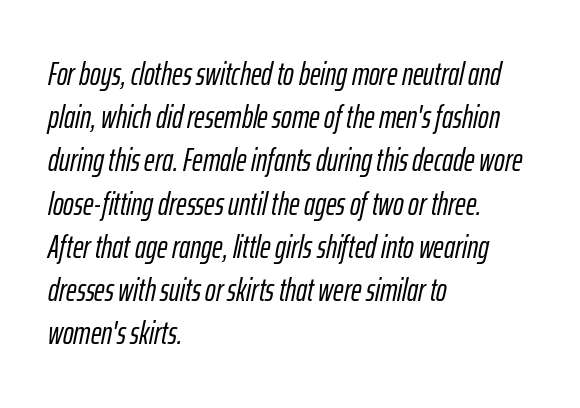
{"italic": "yes", "lean": "right", "slant_degrees": 12, "width": "condensed", "stroke_contrast": "low", "x_height": "medium", "monospaced": "no", "underline": "no", "align": "left", "line_spacing": "normal", "line_spacing_ratio": 1.35, "letter_spacing": "normal", "letter_spacing_em": 0.0, "glyph_px": 32}
